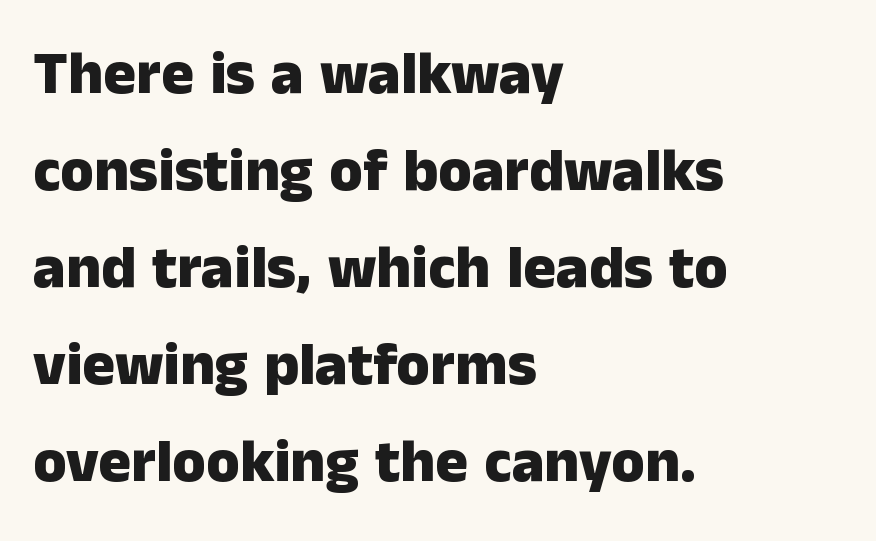
The image shows 61 px heavy sans-serif type, upright; set left-aligned, normal line spacing (1.59x), normal letter spacing, not underlined; low stroke contrast and a medium x-height.
